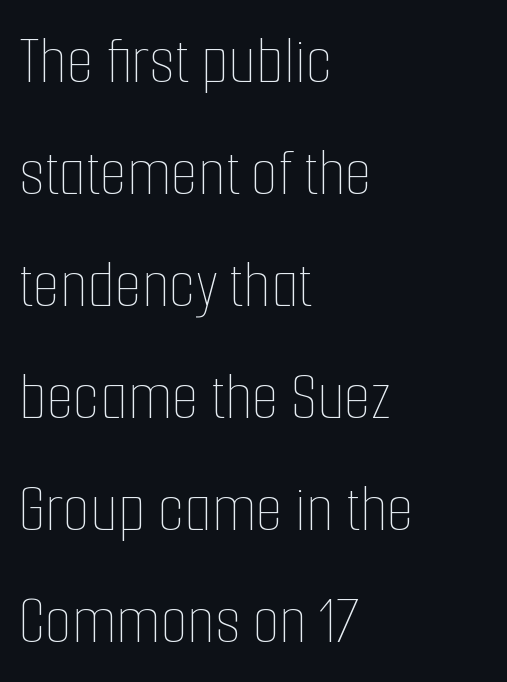
Q: Is the text bold? A: No.
Q: Is the text italic (slanted)? A: No, it is upright.
Q: Is the text underlined? A: No.
Q: How is the paragraph aligned? A: Left-aligned.
Q: Is the spacing between letters normal or unusually wide? A: Normal.
Q: Is the spacing between lines tight, normal or loose? A: Normal.
Q: Width (condensed, normal, or wide)? A: Condensed.
Q: Stroke contrast? A: Low.
Q: x-height? A: Medium.
Q: Monospaced? A: No.
